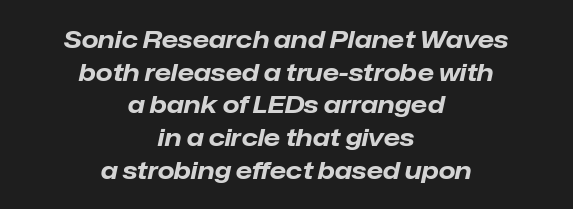
Q: Is the text bold? A: Yes.
Q: Is the text italic (slanted)? A: Yes, it leans right by about 12 degrees.
Q: Is the text underlined? A: No.
Q: How is the paragraph aligned? A: Centered.
Q: Is the spacing between letters normal or unusually wide? A: Normal.
Q: Is the spacing between lines tight, normal or loose? A: Normal.
